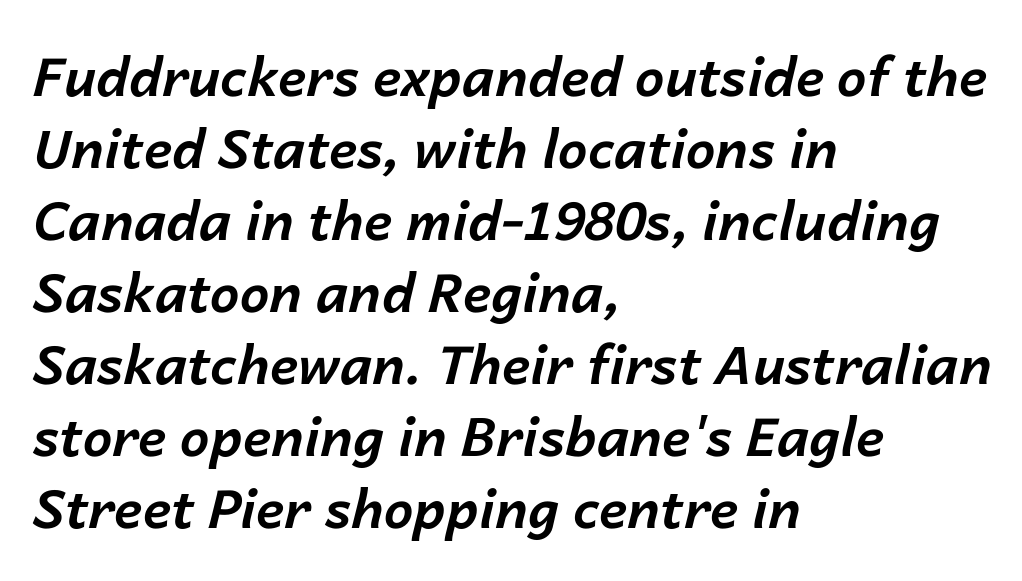
Q: Is the text bold? A: Yes.
Q: Is the text italic (slanted)? A: Yes, it leans right by about 14 degrees.
Q: Is the text underlined? A: No.
Q: How is the paragraph aligned? A: Left-aligned.
Q: Is the spacing between letters normal or unusually wide? A: Normal.
Q: Is the spacing between lines tight, normal or loose? A: Normal.
Q: Width (condensed, normal, or wide)? A: Normal.
Q: Stroke contrast? A: Low.
Q: x-height? A: Medium.
Q: Monospaced? A: No.
